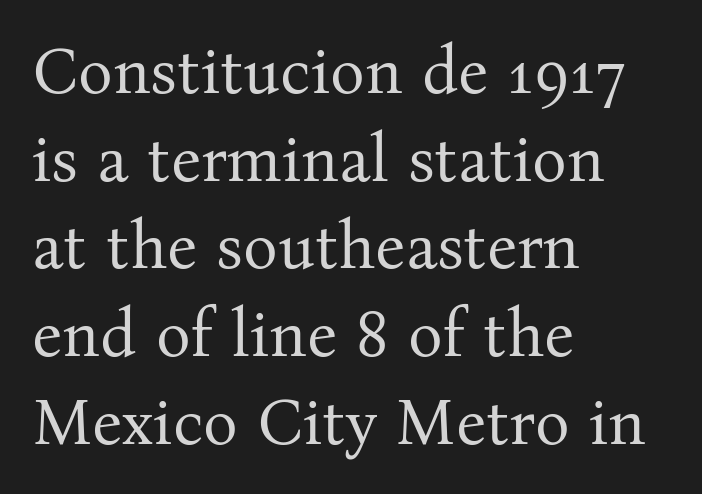
The vertical gap from one line to the next is medium. The lines are quadded left. Designer's note — italics off, roman on. Typographically, this falls in the serif category.
